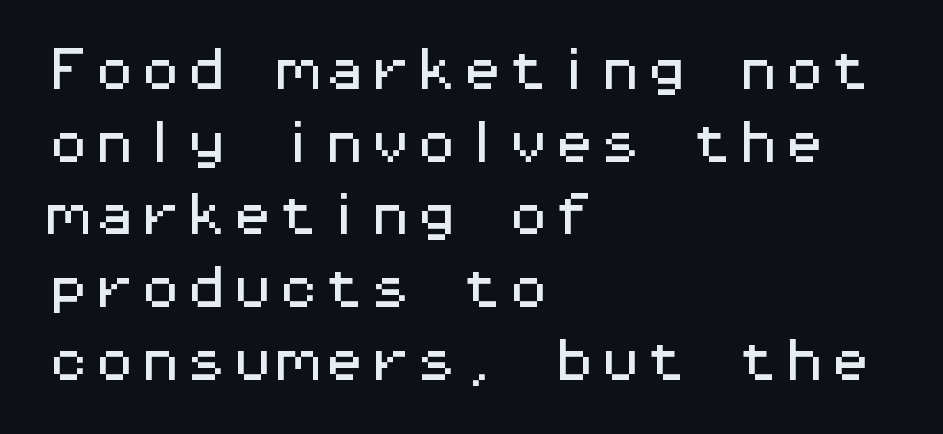
Q: Is the text italic (slanted)? A: No, it is upright.
Q: Is the typeface a serif or a sans-serif typeface? A: Sans-serif.
Q: Is the text underlined? A: No.
Q: How is the paragraph aligned? A: Left-aligned.
Q: Is the spacing between letters normal or unusually wide? A: Normal.
Q: Is the spacing between lines tight, normal or loose? A: Normal.
Q: Width (condensed, normal, or wide)? A: Wide.
Q: Stroke contrast? A: Medium.
Q: x-height? A: Medium.
Q: Monospaced? A: Yes.
